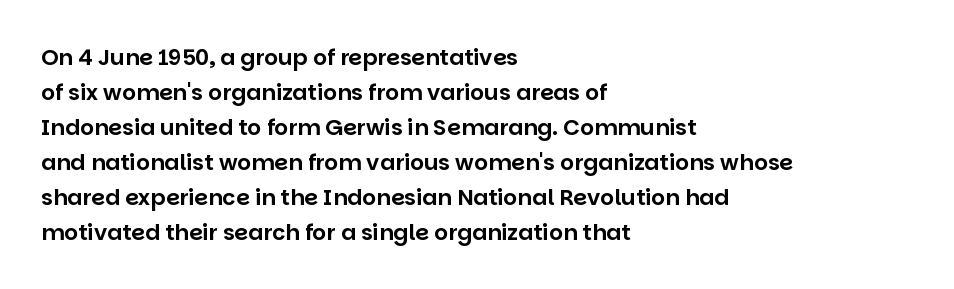
The image shows 22 px text type, upright; set left-aligned, normal line spacing (1.59x), normal letter spacing, not underlined.
